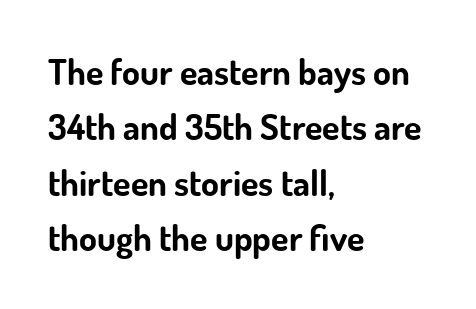
The image shows 36 px bold sans-serif type, upright; set left-aligned, normal line spacing (1.54x), normal letter spacing, not underlined; low stroke contrast and a small x-height.
